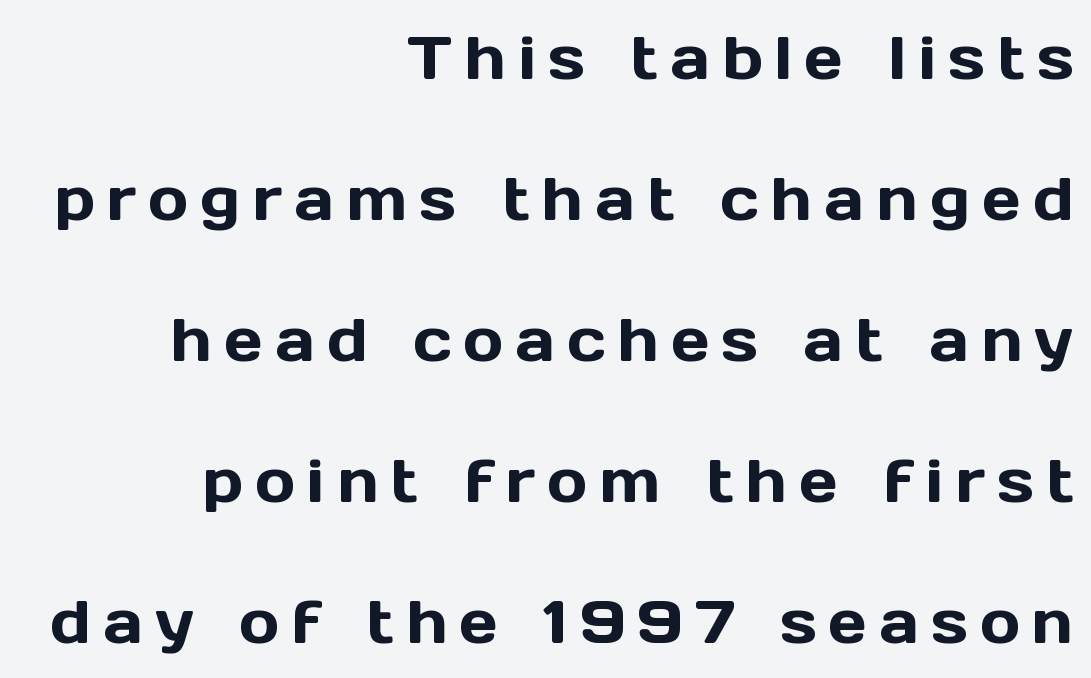
Any mark beneath the type? The region is blank. Look at the tracking — it's clearly loosened, letters drifting apart. Varying glyph widths throughout — classic text-font behaviour. The paragraph shown leans on its right margin. The line-height multiplier appears high, well above default.
